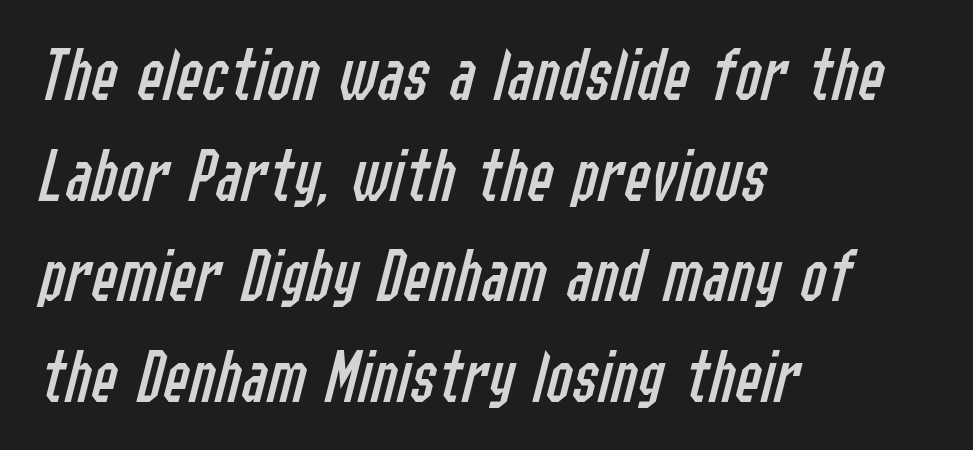
Q: Is the text bold? A: No.
Q: Is the text italic (slanted)? A: Yes, it leans right by about 14 degrees.
Q: Is the text underlined? A: No.
Q: How is the paragraph aligned? A: Left-aligned.
Q: Is the spacing between letters normal or unusually wide? A: Normal.
Q: Is the spacing between lines tight, normal or loose? A: Normal.
Q: Width (condensed, normal, or wide)? A: Condensed.
Q: Stroke contrast? A: Low.
Q: x-height? A: Medium.
Q: Monospaced? A: No.
